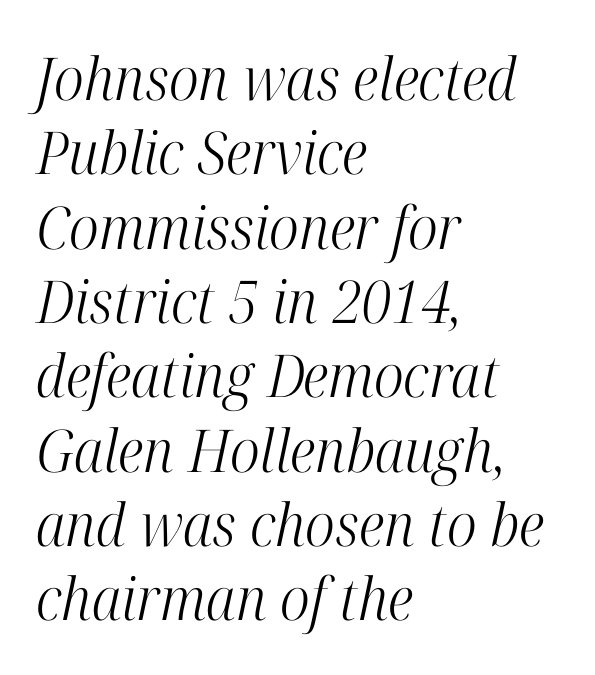
The text block is weighted toward the left margin, trailing off unevenly rightward. Leading matches the norm, producing a regular column. Inter-character spacing is left at the font's built-in metrics. Any mark beneath the type? The region is blank. Is the stroke heavy? The answer is a plain regular-or-lighter.
